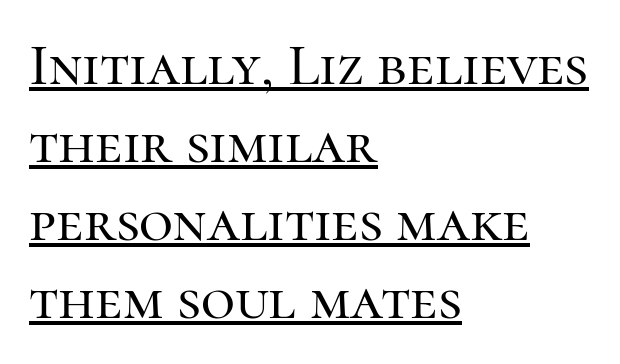
{"serif": "yes", "italic": "no", "width": "normal", "stroke_contrast": "high", "x_height": "medium", "monospaced": "no", "underline": "yes", "align": "left", "line_spacing": "normal", "line_spacing_ratio": 1.32, "letter_spacing": "normal", "letter_spacing_em": 0.0, "glyph_px": 59}
